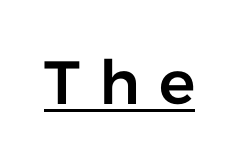
Q: Is the text italic (slanted)? A: No, it is upright.
Q: Is the typeface a serif or a sans-serif typeface? A: Sans-serif.
Q: Is the text underlined? A: Yes.
Q: Is the spacing between letters normal or unusually wide? A: Unusually wide.
Q: Width (condensed, normal, or wide)? A: Normal.
Q: Stroke contrast? A: Low.
Q: x-height? A: Medium.
Q: Monospaced? A: No.
